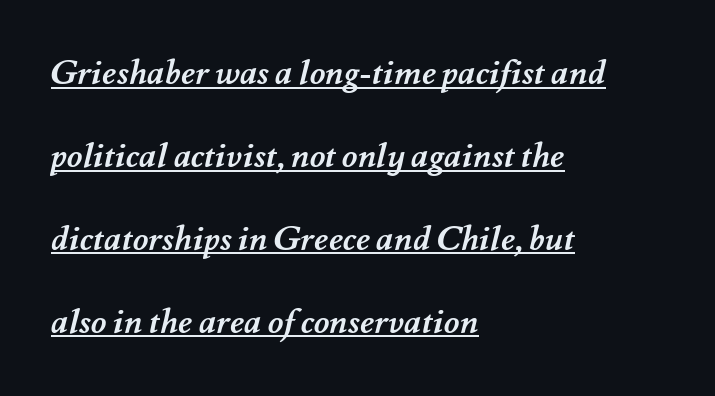
The type is set solid horizontally, with unmodified tracking. Beneath each row of characters lies a ruled line. Do the characters align in a grid? No, the font is proportional. Every letter is thick-stroked: bold, no question. If you measured baseline to baseline, you'd find a long distance. A classic flush-left, rag-right setting is used for this passage.
